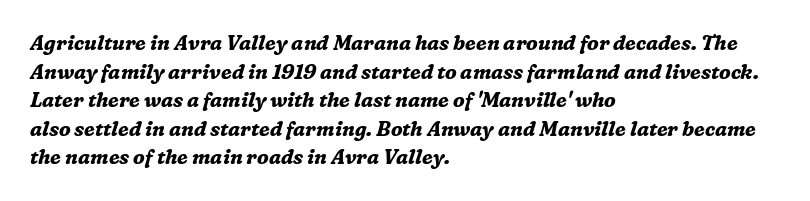
Q: Is the text bold? A: Yes.
Q: Is the text italic (slanted)? A: Yes, it leans right by about 16 degrees.
Q: Is the text underlined? A: No.
Q: How is the paragraph aligned? A: Left-aligned.
Q: Is the spacing between letters normal or unusually wide? A: Normal.
Q: Is the spacing between lines tight, normal or loose? A: Normal.
